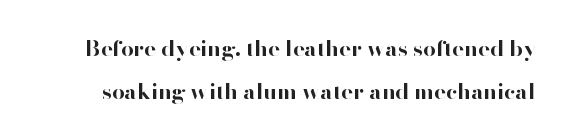
{"italic": "no", "bold": "yes", "underline": "no", "line_spacing": "loose", "line_spacing_ratio": 1.97, "letter_spacing": "normal", "letter_spacing_em": 0.0, "glyph_px": 22}
